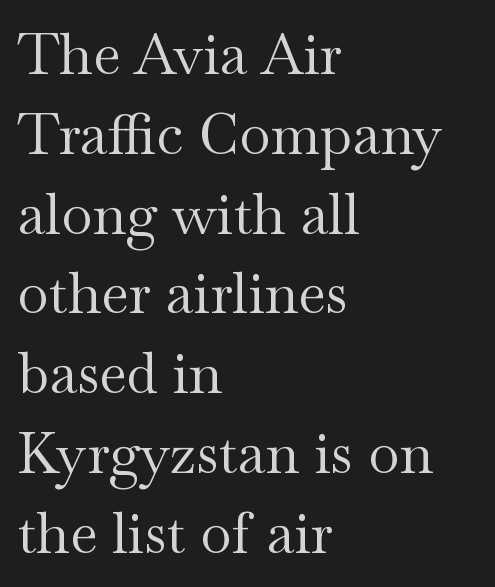
{"serif": "yes", "italic": "no", "bold": "no", "weight": "regular", "width": "wide", "stroke_contrast": "medium", "x_height": "small", "monospaced": "no", "underline": "no", "align": "left", "line_spacing": "normal", "line_spacing_ratio": 1.4, "letter_spacing": "normal", "letter_spacing_em": 0.0, "glyph_px": 57}
